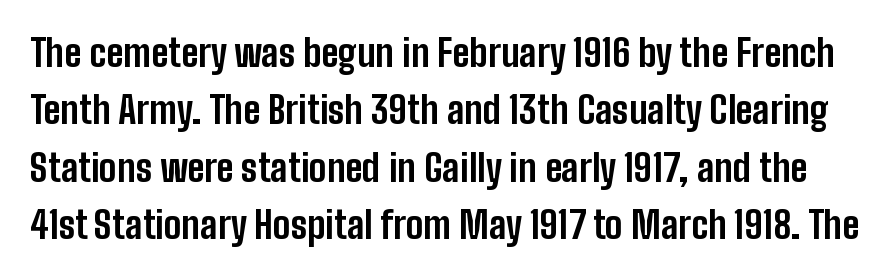
Q: Is the text bold? A: Yes.
Q: Is the text italic (slanted)? A: No, it is upright.
Q: Is the typeface a serif or a sans-serif typeface? A: Sans-serif.
Q: Is the text underlined? A: No.
Q: Is the spacing between letters normal or unusually wide? A: Normal.
Q: Is the spacing between lines tight, normal or loose? A: Normal.
Q: Width (condensed, normal, or wide)? A: Condensed.
Q: Stroke contrast? A: Low.
Q: x-height? A: Medium.
Q: Monospaced? A: No.
